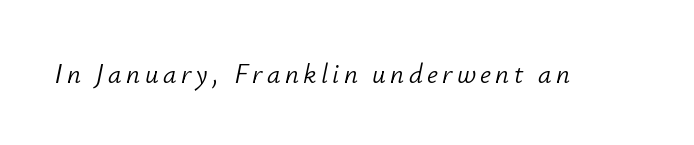
{"italic": "yes", "lean": "right", "slant_degrees": 12, "bold": "no", "underline": "no", "glyph_px": 27}
